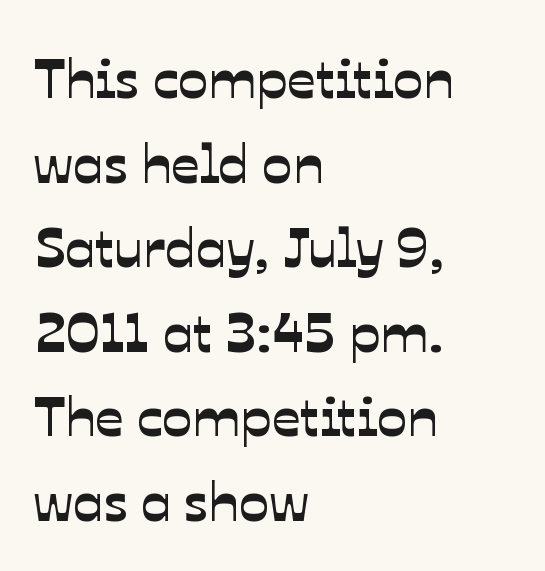
{"serif": "no", "width": "normal", "stroke_contrast": "low", "x_height": "medium", "monospaced": "no", "underline": "no", "align": "left", "line_spacing": "normal", "line_spacing_ratio": 1.51, "letter_spacing": "normal", "letter_spacing_em": 0.0, "glyph_px": 56}
